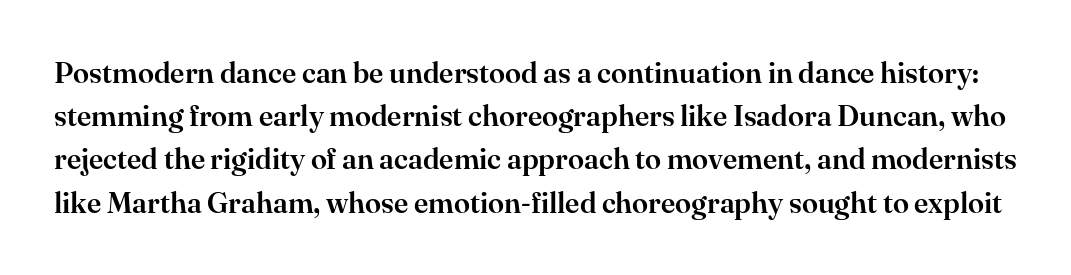
Q: Is the text italic (slanted)? A: No, it is upright.
Q: Is the typeface a serif or a sans-serif typeface? A: Serif.
Q: Is the text underlined? A: No.
Q: Is the spacing between letters normal or unusually wide? A: Normal.
Q: Is the spacing between lines tight, normal or loose? A: Normal.
Q: Width (condensed, normal, or wide)? A: Normal.
Q: Stroke contrast? A: High.
Q: x-height? A: Small.
Q: Monospaced? A: No.
